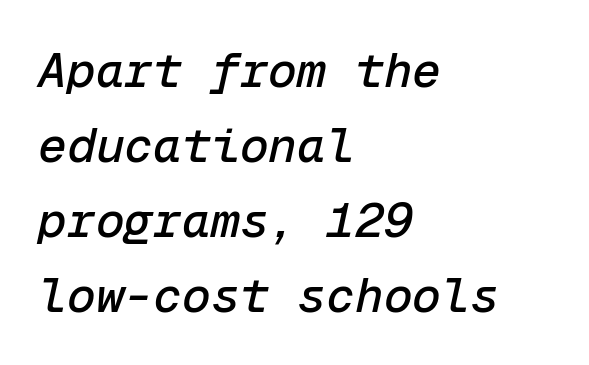
{"italic": "yes", "lean": "right", "slant_degrees": 12, "width": "normal", "stroke_contrast": "low", "x_height": "medium", "monospaced": "yes", "underline": "no", "align": "left", "line_spacing": "normal", "line_spacing_ratio": 1.56, "letter_spacing": "normal", "letter_spacing_em": 0.0, "glyph_px": 48}
